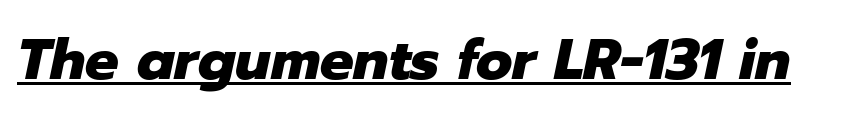
Q: Is the text bold? A: Yes.
Q: Is the text italic (slanted)? A: Yes, it leans right by about 12 degrees.
Q: Is the text underlined? A: Yes.
Q: Is the spacing between letters normal or unusually wide? A: Normal.
Q: Width (condensed, normal, or wide)? A: Normal.
Q: Stroke contrast? A: Low.
Q: x-height? A: Medium.
Q: Monospaced? A: No.
